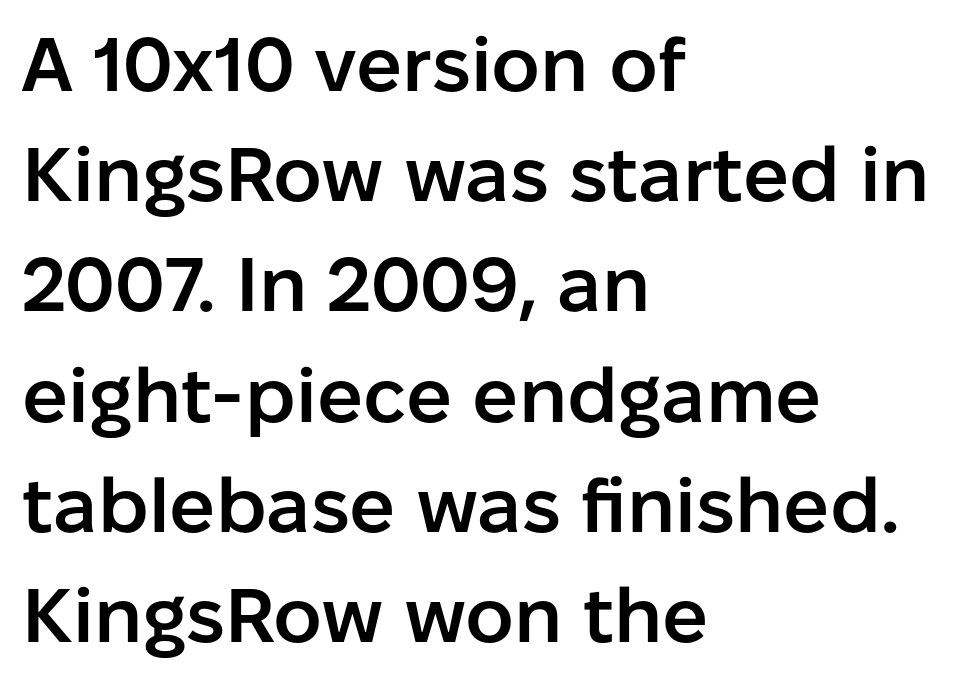
The area under the type is left untouched. Tracking value appears to be zero — textbook default spacing. This block has exactly the height ordinary leading produces. I'd describe the lettering as semibold — firm but not a full bold.
